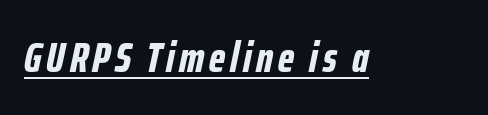
The image shows 42 px bold, condensed type, italic (leaning right); set underlined; low stroke contrast and a medium x-height.
